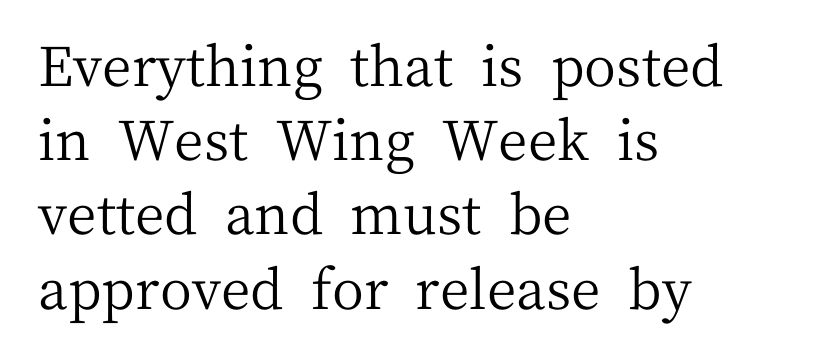
Is the block centered? No — it sits flush against the left margin. Here the designer chose a conventional face with non-uniform glyph widths. If you measured baseline to baseline, you'd find a middling distance. Does extra space separate the letters? No, they use regular spacing. Unbolded letterforms with no extra heft.
